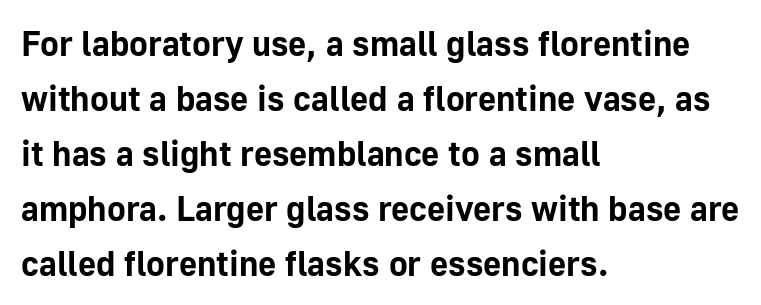
{"serif": "no", "italic": "no", "bold": "yes", "weight": "bold", "width": "normal", "stroke_contrast": "low", "x_height": "medium", "monospaced": "no", "underline": "no", "align": "left", "line_spacing": "normal", "line_spacing_ratio": 1.57, "letter_spacing": "normal", "letter_spacing_em": 0.0, "glyph_px": 35}
